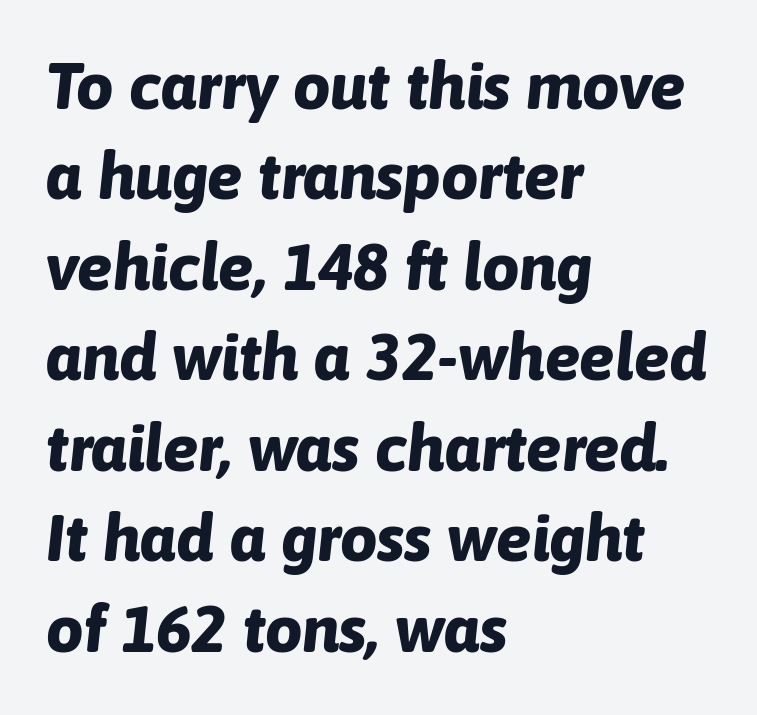
The typography opts for an oblique posture over an upright one. Each letter keeps its own natural width here, so spacing adapts to shape. Alignment: flush left. Check the space under the baseline: it is left empty. Compared with typical body copy, the letter spacing here is the same.
